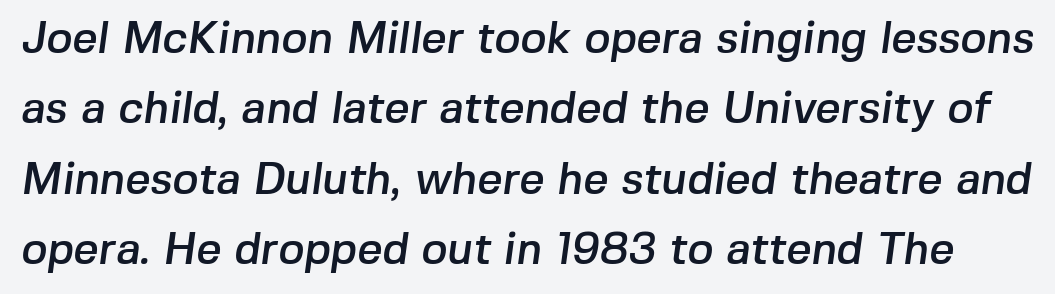
The baseline area is clear. Glyph-to-glyph distance matches everyday printed text. Is this a fixed-width face? No — the glyphs have proportional, varying widths. Reading down the column, the eye jumps a familiar distance to each next line. No feet cap the strokes, marking this as sans-serif type.
